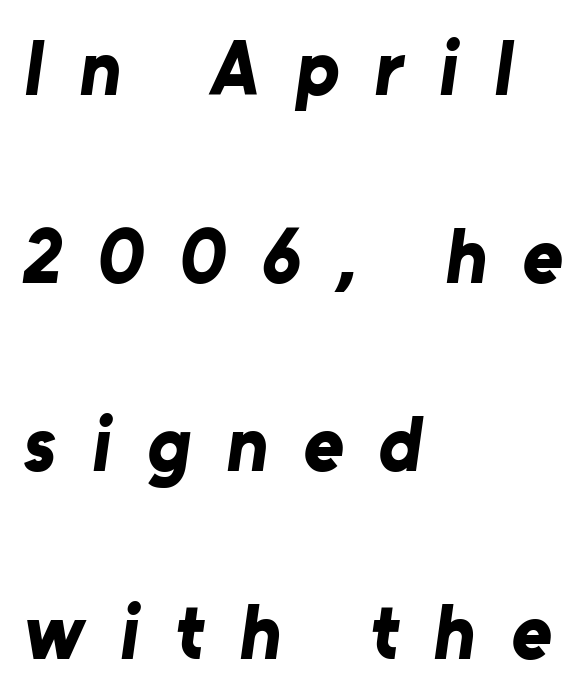
Q: Is the text bold? A: Yes.
Q: Is the typeface a serif or a sans-serif typeface? A: Sans-serif.
Q: Is the text underlined? A: No.
Q: How is the paragraph aligned? A: Left-aligned.
Q: Is the spacing between letters normal or unusually wide? A: Unusually wide.
Q: Is the spacing between lines tight, normal or loose? A: Loose.
Q: Width (condensed, normal, or wide)? A: Normal.
Q: Stroke contrast? A: Low.
Q: x-height? A: Medium.
Q: Monospaced? A: No.
